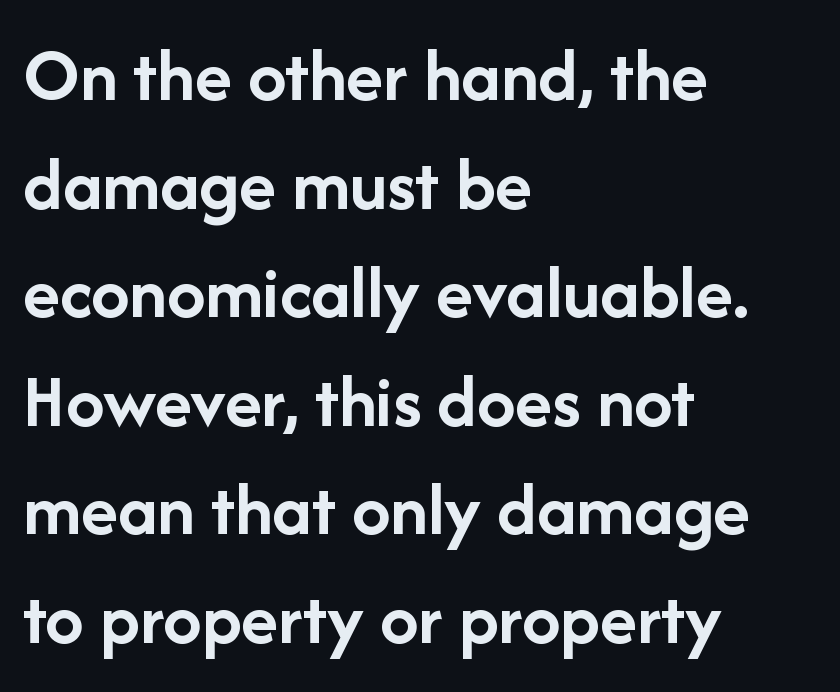
Q: Is the text bold? A: Yes.
Q: Is the text italic (slanted)? A: No, it is upright.
Q: Is the typeface a serif or a sans-serif typeface? A: Sans-serif.
Q: Is the text underlined? A: No.
Q: How is the paragraph aligned? A: Left-aligned.
Q: Is the spacing between letters normal or unusually wide? A: Normal.
Q: Is the spacing between lines tight, normal or loose? A: Normal.
Q: Width (condensed, normal, or wide)? A: Normal.
Q: Stroke contrast? A: Low.
Q: x-height? A: Medium.
Q: Monospaced? A: No.
